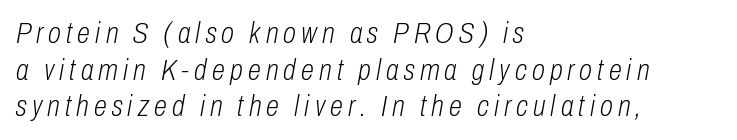
{"italic": "yes", "lean": "right", "slant_degrees": 10, "bold": "no", "weight": "light", "width": "condensed", "stroke_contrast": "low", "x_height": "medium", "monospaced": "no", "underline": "no", "align": "left", "line_spacing_ratio": 1.22, "glyph_px": 30}
